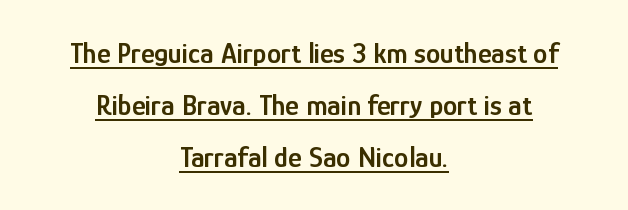
The image shows 29 px semibold, condensed sans-serif type, upright; set centered, line spacing 1.79x, normal letter spacing, underlined; low stroke contrast and a medium x-height.
